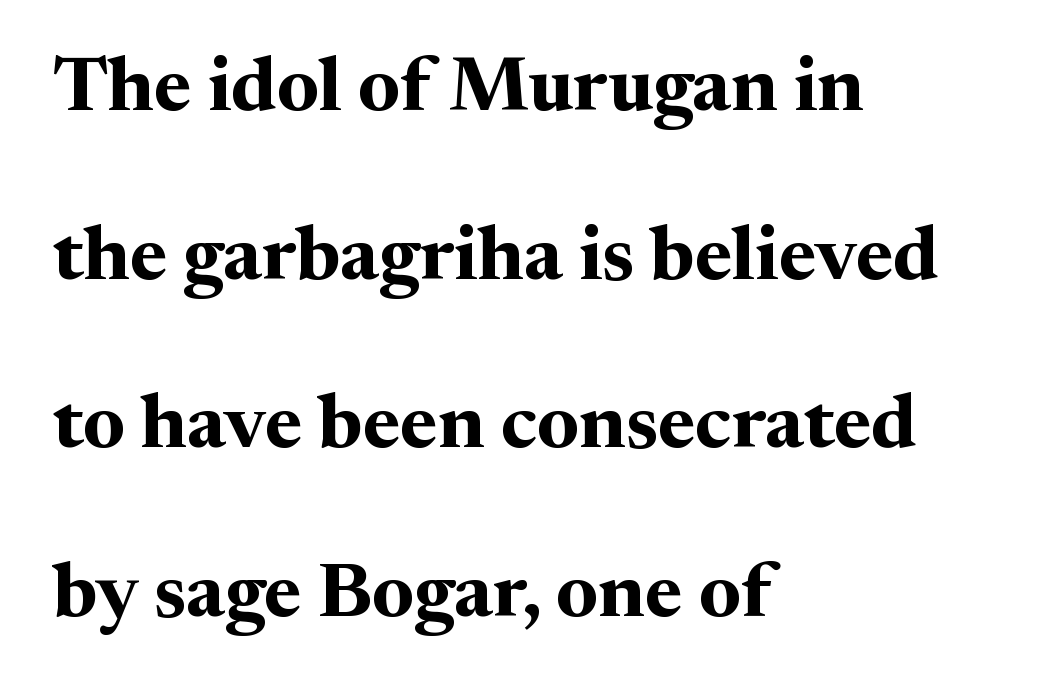
Q: Is the text bold? A: Yes.
Q: Is the text italic (slanted)? A: No, it is upright.
Q: Is the typeface a serif or a sans-serif typeface? A: Serif.
Q: Is the text underlined? A: No.
Q: How is the paragraph aligned? A: Left-aligned.
Q: Is the spacing between letters normal or unusually wide? A: Normal.
Q: Is the spacing between lines tight, normal or loose? A: Loose.
Q: Width (condensed, normal, or wide)? A: Normal.
Q: Stroke contrast? A: Medium.
Q: x-height? A: Medium.
Q: Monospaced? A: No.
